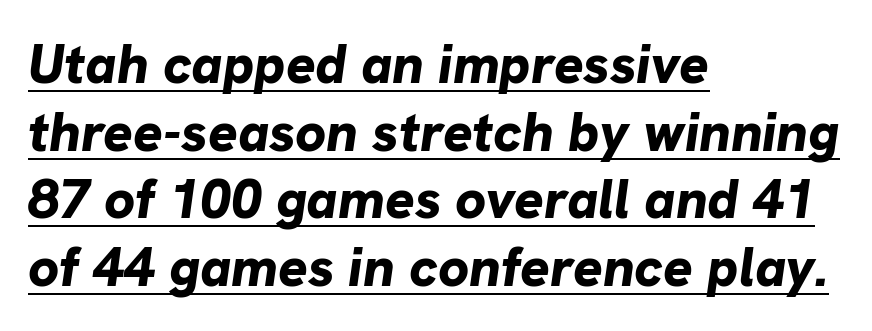
The image shows 55 px bold type, italic (leaning right); set left-aligned, line spacing 1.23x, normal letter spacing, underlined; low stroke contrast and a medium x-height.
